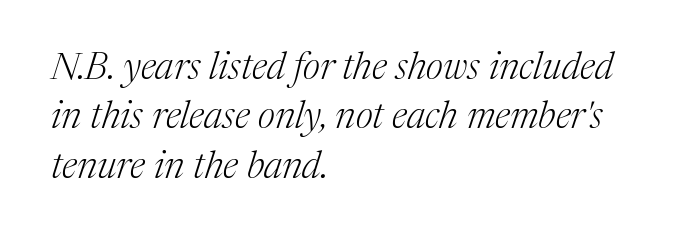
This sample uses a serif face. The text block is weighted toward the left margin, trailing off unevenly rightward. Compared with typical body copy, the letter spacing here is the same. The leading is moderate, giving the passage an even texture. No heavy texture on the line: the type isn't bold. Is this a fixed-width face? No — the glyphs have proportional, varying widths.
